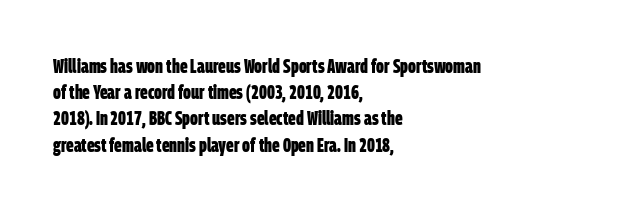
This block has exactly the height ordinary leading produces. As a designer I'd log this as weight 700, bold. The line texture is even and compact thanks to regular tracking. Layout note: lines flush left. The area under the type is left untouched.
